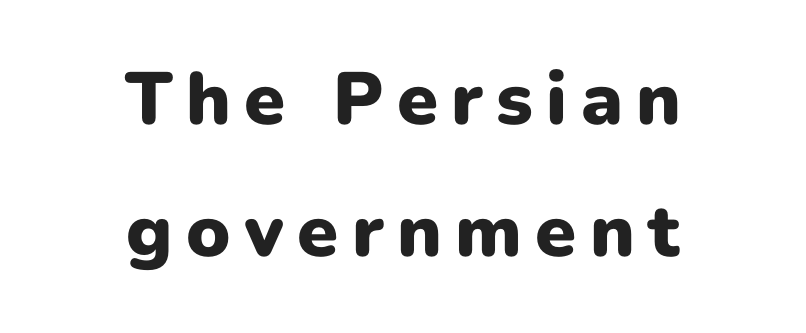
{"serif": "no", "italic": "no", "bold": "yes", "weight": "heavy", "width": "normal", "stroke_contrast": "low", "x_height": "medium", "monospaced": "no", "underline": "no", "align": "center", "line_spacing_ratio": 1.79, "glyph_px": 74}
